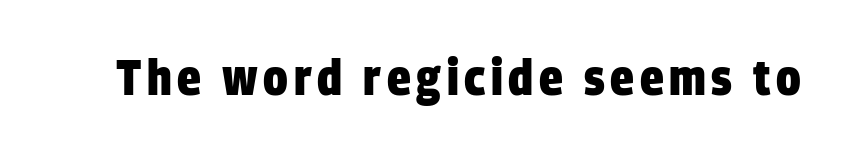
The image shows 50 px heavy, condensed sans-serif type; set not underlined; low stroke contrast and a large x-height.
